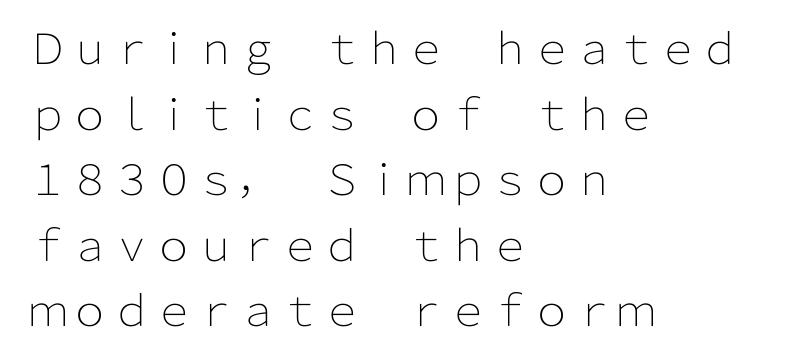
Short note: letters normally spaced. Is there any slant? The stems are plumb. Which margin do the lines hug? The left one — the right edge is uneven. The font is comparable to plain body text, perhaps lighter.
